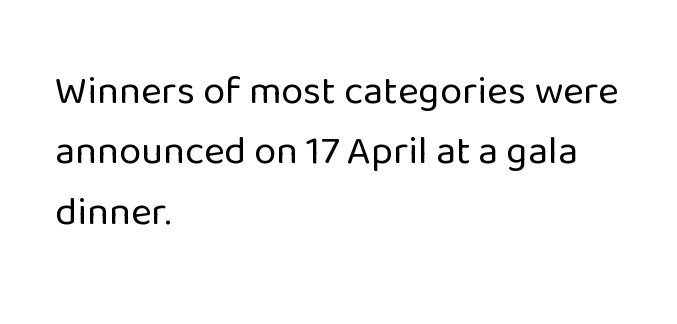
Q: Is the text bold? A: No.
Q: Is the text italic (slanted)? A: No, it is upright.
Q: Is the typeface a serif or a sans-serif typeface? A: Sans-serif.
Q: Is the text underlined? A: No.
Q: How is the paragraph aligned? A: Left-aligned.
Q: Is the spacing between letters normal or unusually wide? A: Normal.
Q: Is the spacing between lines tight, normal or loose? A: Normal.
Q: Width (condensed, normal, or wide)? A: Normal.
Q: Stroke contrast? A: Low.
Q: x-height? A: Medium.
Q: Monospaced? A: No.
